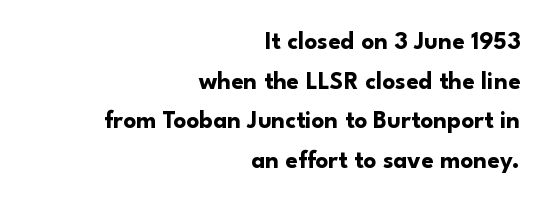
Normally led — the rows are evenly, conventionally spaced. I'd describe the lettering as bold — thick and assertive. The string is rendered with underlining switched off. Letter spacing: default. Every character sits straight up, as roman type does.
